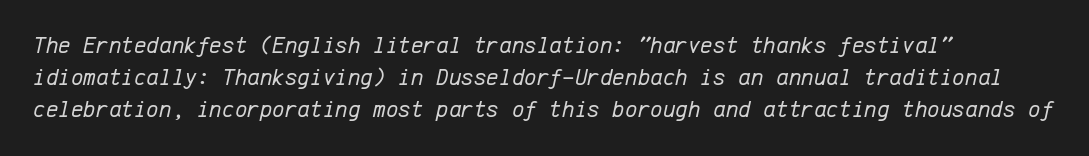
Emphasis-style slanted type is in use. Teacher's note: observe the even left margin — that is flush-left alignment. Check under the words: just untouched page. This is not heavy type; no bold has been used. Standard letterfit; no display-style spreading of the glyphs.
